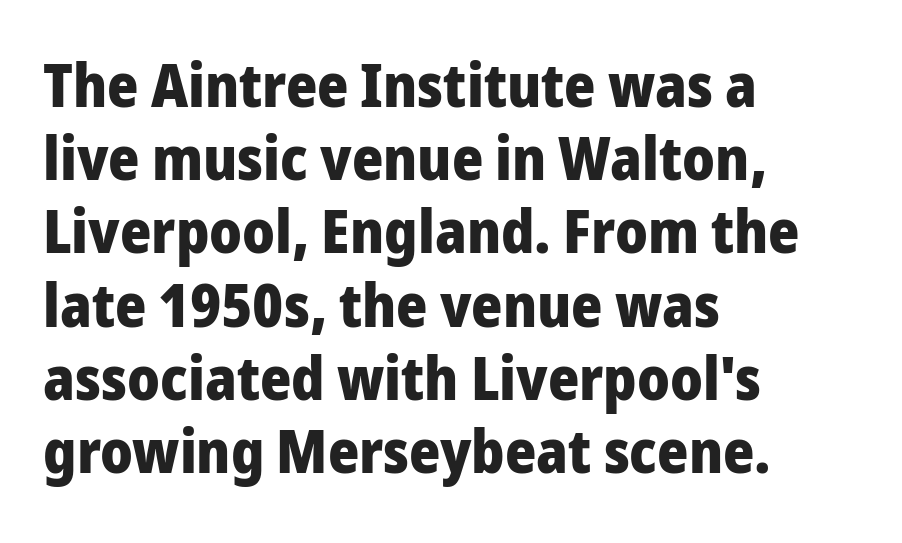
{"serif": "no", "italic": "no", "bold": "yes", "weight": "heavy", "width": "normal", "stroke_contrast": "low", "x_height": "medium", "monospaced": "no", "underline": "no", "align": "left", "line_spacing_ratio": 1.22, "letter_spacing": "normal", "letter_spacing_em": 0.0, "glyph_px": 60}
